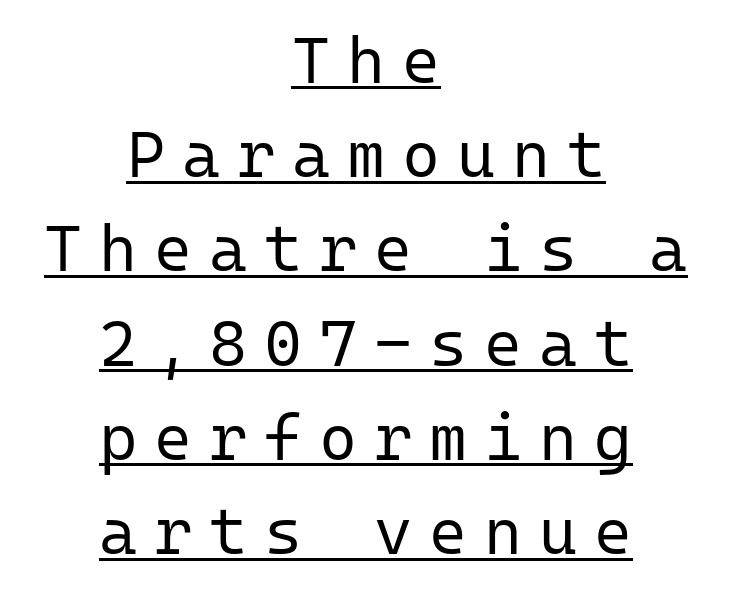
{"serif": "no", "italic": "no", "bold": "no", "weight": "regular", "width": "normal", "stroke_contrast": "low", "x_height": "medium", "monospaced": "yes", "underline": "yes", "align": "center", "line_spacing": "normal", "line_spacing_ratio": 1.45, "letter_spacing": "wide", "letter_spacing_em": 0.26, "glyph_px": 65}
